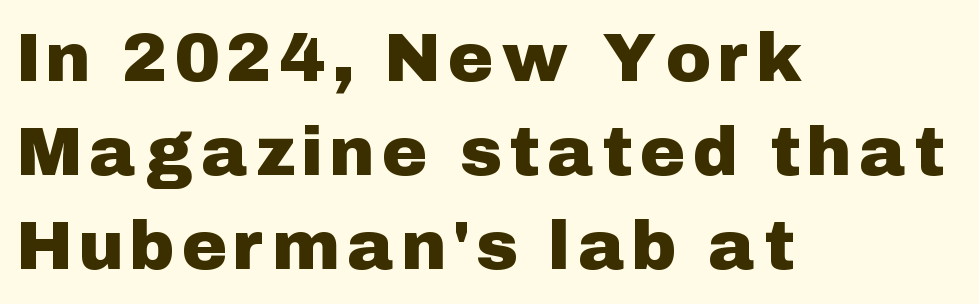
Bare-footed words on every line. The lines in this sample share a left origin and differ only in where they stop. Italic: no, the glyphs are upright roman. Spacing verdict: proportional, widths tailored to each character. A typesetter would call this leading conventional body-copy spacing. These lines are composed in type without serifs.
